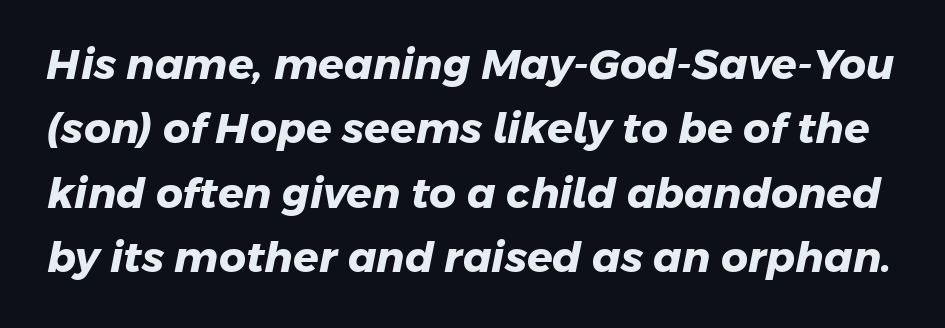
The image shows 42 px heavy sans-serif type; set normal line spacing (1.53x), normal letter spacing, not underlined; low stroke contrast and a medium x-height.
